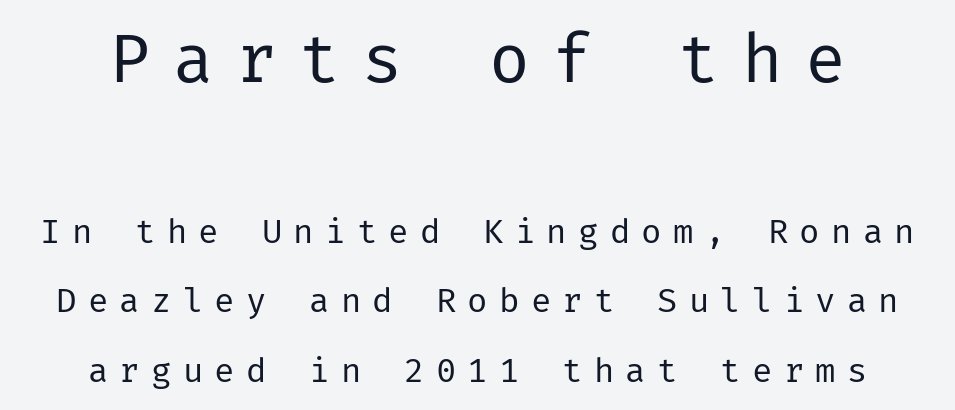
Q: Is the text bold? A: No.
Q: Is the text italic (slanted)? A: No, it is upright.
Q: Is the typeface a serif or a sans-serif typeface? A: Sans-serif.
Q: Is the text underlined? A: No.
Q: How is the paragraph aligned? A: Centered.
Q: Is the spacing between letters normal or unusually wide? A: Unusually wide.
Q: Is the spacing between lines tight, normal or loose? A: Loose.
Q: Which block of text is set in a larger size, the first (top) or the second (bottom)? A: The first (top) one.
Q: Width (condensed, normal, or wide)? A: Normal.
Q: Stroke contrast? A: Low.
Q: x-height? A: Medium.
